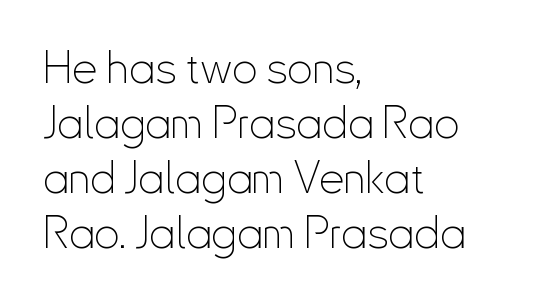
Weight class: somewhere from thin through regular. The paragraph has a hard left edge and a soft right edge. The passage shown is typed in a proportional face where columns would drift. Characters remain perfectly vertical along every line. Glance below the letters and you will spot only blank space.
